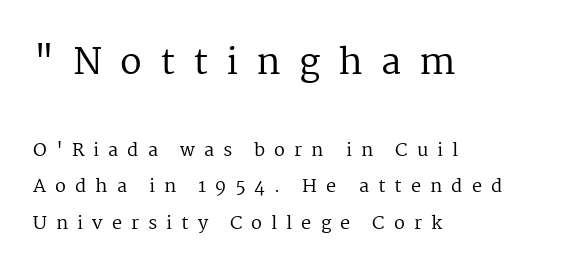
{"serif": "yes", "italic": "no", "bold": "no", "weight": "regular", "width": "normal", "stroke_contrast": "medium", "x_height": "medium", "monospaced": "no", "underline": "no", "align": "left", "line_spacing": "loose", "line_spacing_ratio": 2.03, "letter_spacing": "wide", "letter_spacing_em": 0.5, "larger_block": "first", "size_ratio": 2.0, "glyph_px": 36}
